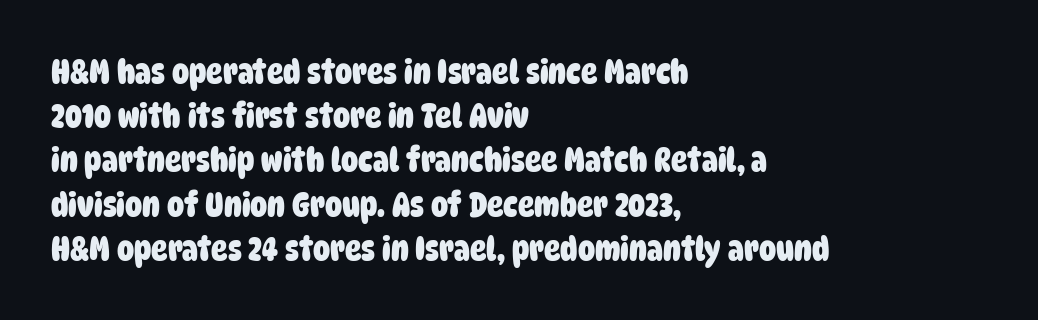
This rendering uses left alignment, leaving the right contour irregular. The space beneath each line is pristine and unruled. Is the type bold? Yes — the strokes are clearly thick and heavy. Observe the ordinary spacing: letters are neighbours, not strangers. Summary of vertical rhythm: regular, with standard interline spacing.
